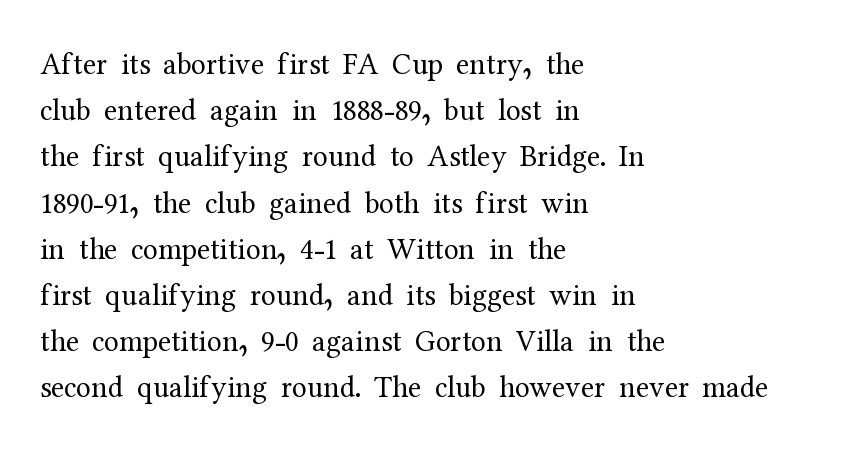
Q: Is the text bold? A: No.
Q: Is the text italic (slanted)? A: No, it is upright.
Q: Is the typeface a serif or a sans-serif typeface? A: Serif.
Q: Is the text underlined? A: No.
Q: How is the paragraph aligned? A: Left-aligned.
Q: Is the spacing between letters normal or unusually wide? A: Normal.
Q: Is the spacing between lines tight, normal or loose? A: Normal.
Q: Width (condensed, normal, or wide)? A: Normal.
Q: Stroke contrast? A: Medium.
Q: x-height? A: Medium.
Q: Monospaced? A: No.
